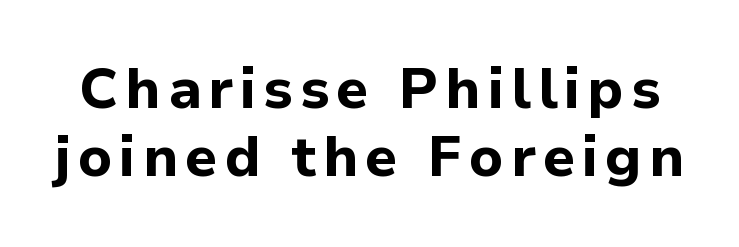
{"serif": "no", "italic": "no", "bold": "yes", "weight": "bold", "width": "normal", "stroke_contrast": "low", "x_height": "medium", "monospaced": "no", "underline": "no", "line_spacing_ratio": 1.19, "glyph_px": 57}
